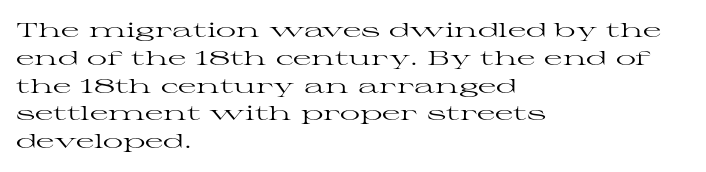
The image shows 20 px text type, upright; set left-aligned, normal line spacing (1.39x), normal letter spacing, not underlined.
